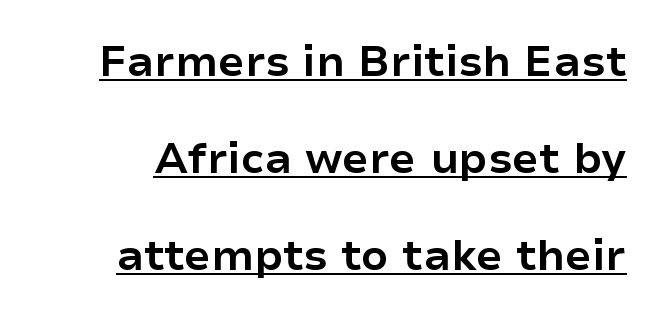
The image shows 43 px bold sans-serif type, upright; set loose line spacing (2.26x), normal letter spacing, underlined; low stroke contrast and a medium x-height.
